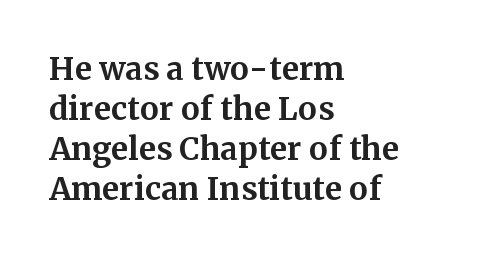
The type family on display is of the serif kind. The type sits square on the baseline with zero lean. The gaps between neighbouring characters are ordinary and unremarkable. Each row of text sits above clean, open space. The glyphs have the mass of a bold cut.
